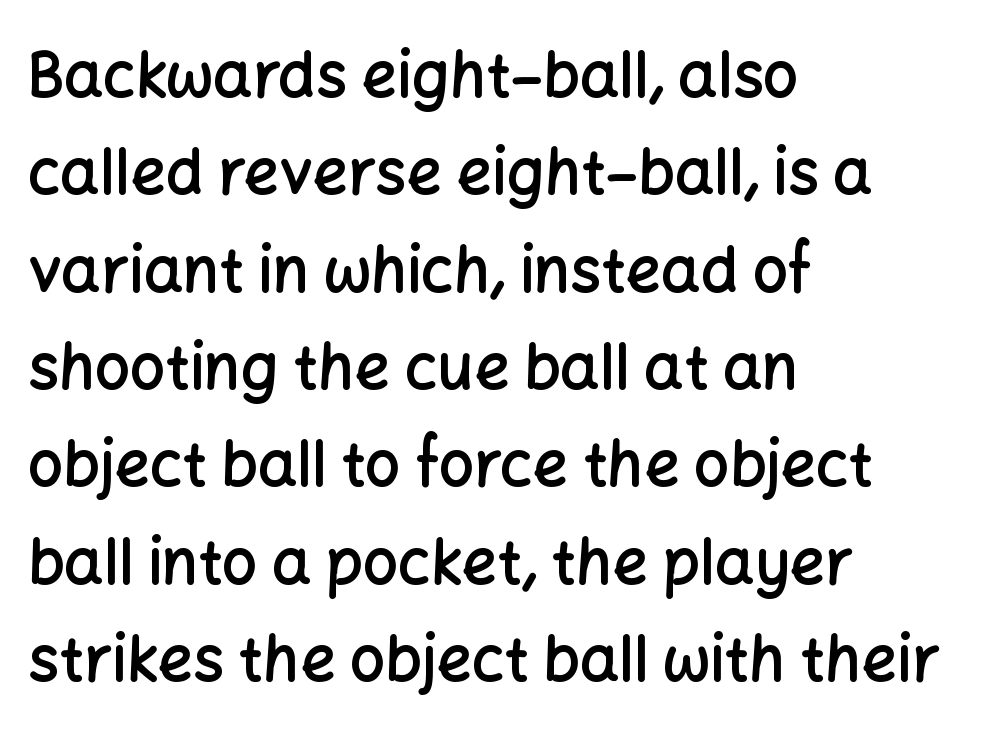
The rendering shows plain stroke endings on the letterforms — a sans-serif design. This sample has the flowing, uneven cadence of proportional lettering. These words are printed semibold, heavier than regular yet not bold. Teacher's note: observe the even left margin — that is flush-left alignment. The strip under each line holds only bare page. One glance says typical: line gaps are just what's usual.
